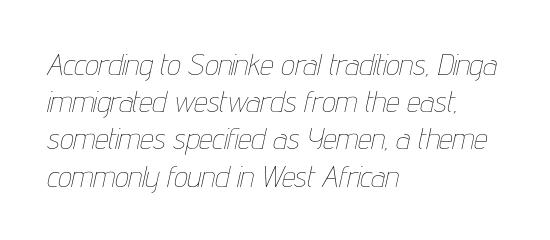
Q: Is the text bold? A: No.
Q: Is the text italic (slanted)? A: Yes, it leans right by about 12 degrees.
Q: Is the text underlined? A: No.
Q: How is the paragraph aligned? A: Left-aligned.
Q: Is the spacing between letters normal or unusually wide? A: Normal.
Q: Width (condensed, normal, or wide)? A: Condensed.
Q: Stroke contrast? A: Low.
Q: x-height? A: Medium.
Q: Monospaced? A: No.
